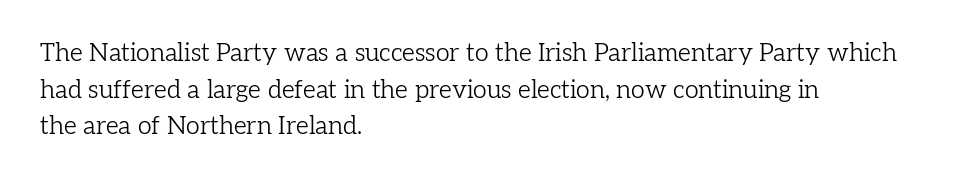
The image shows 25 px text type, upright; set left-aligned, normal line spacing (1.47x), normal letter spacing, not underlined.
